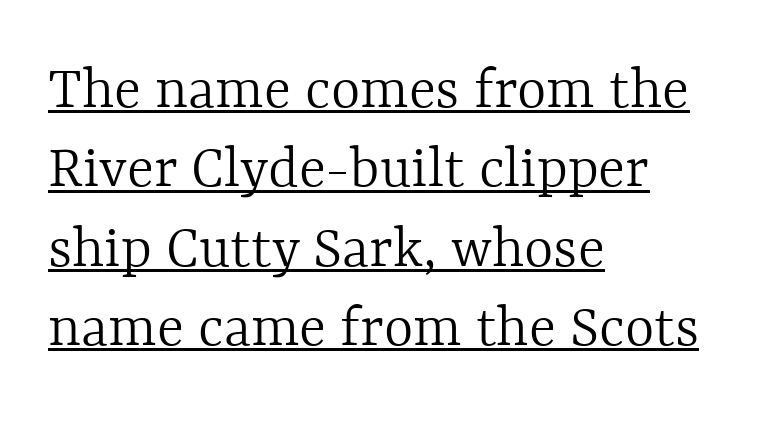
Q: Is the text bold? A: No.
Q: Is the text italic (slanted)? A: No, it is upright.
Q: Is the text underlined? A: Yes.
Q: How is the paragraph aligned? A: Left-aligned.
Q: Is the spacing between letters normal or unusually wide? A: Normal.
Q: Is the spacing between lines tight, normal or loose? A: Normal.
Q: Width (condensed, normal, or wide)? A: Normal.
Q: x-height? A: Medium.
Q: Monospaced? A: No.
